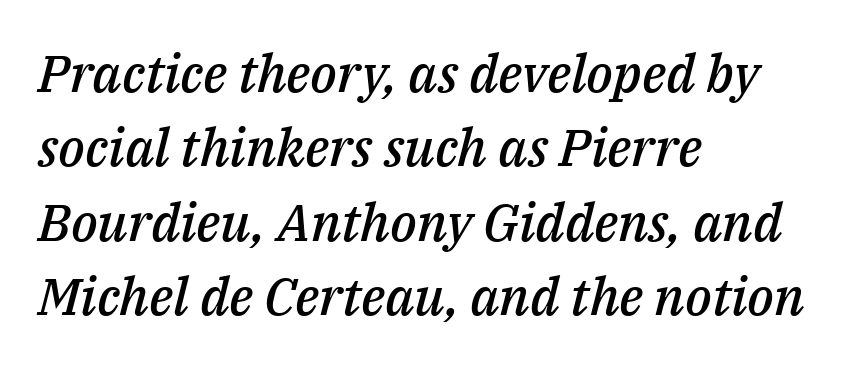
{"italic": "yes", "lean": "right", "slant_degrees": 14, "bold": "semi", "weight": "semibold", "width": "normal", "stroke_contrast": "medium", "x_height": "medium", "monospaced": "no", "underline": "no", "align": "left", "line_spacing": "normal", "line_spacing_ratio": 1.43, "letter_spacing": "normal", "letter_spacing_em": 0.0, "glyph_px": 52}
